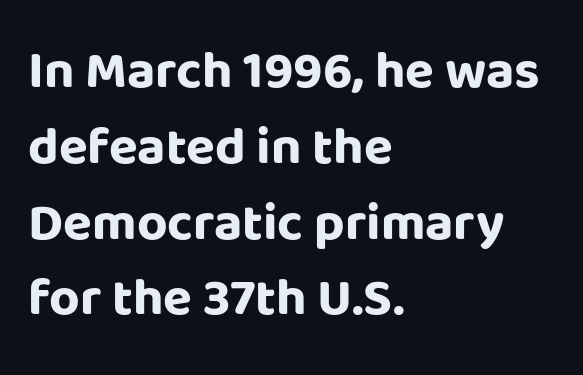
The image shows 53 px bold sans-serif type, upright; set left-aligned, normal line spacing (1.43x), normal letter spacing, not underlined; low stroke contrast and a large x-height.
